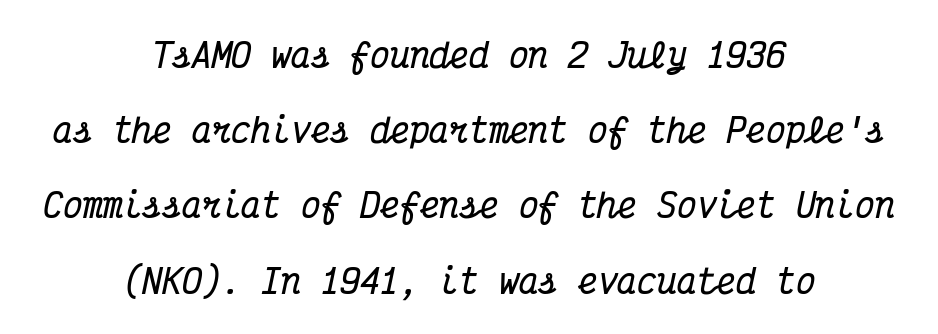
{"serif": "yes", "italic": "yes", "lean": "right", "slant_degrees": 12, "bold": "yes", "weight": "bold", "width": "condensed", "stroke_contrast": "medium", "x_height": "medium", "monospaced": "yes", "underline": "no", "align": "center", "line_spacing": "loose", "line_spacing_ratio": 2.28, "letter_spacing": "normal", "letter_spacing_em": 0.0, "glyph_px": 33}
